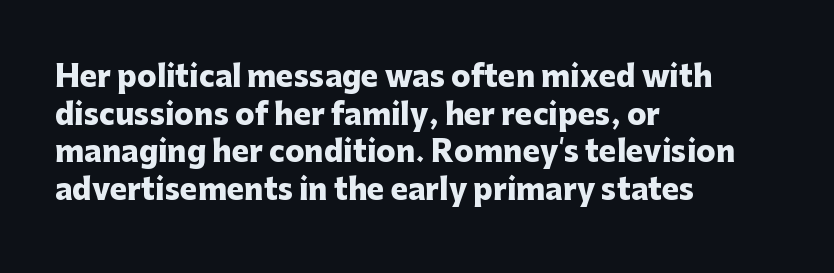
The image shows 29 px heavy sans-serif type, upright; set left-aligned, normal line spacing (1.3x), normal letter spacing, not underlined; low stroke contrast and a medium x-height.
